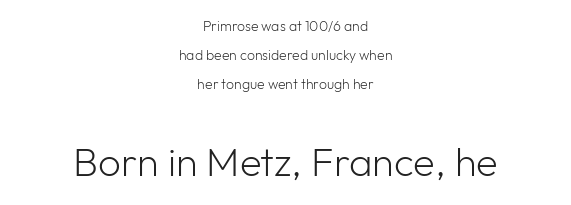
How are the letters spaced? Ordinarily, with no added tracking. Compared with a flush-left layout, this one balances lines on the center instead. Leading: increased. No extra ink here — the face is not bold. The second block has been scaled up relative to the first.
